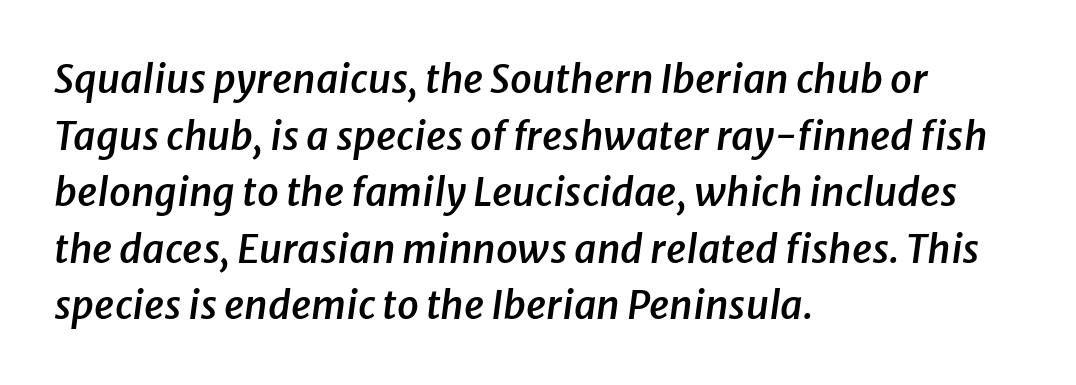
Q: Is the text bold? A: Semi-bold.
Q: Is the text italic (slanted)? A: Yes, it leans right by about 8 degrees.
Q: Is the text underlined? A: No.
Q: How is the paragraph aligned? A: Left-aligned.
Q: Is the spacing between letters normal or unusually wide? A: Normal.
Q: Is the spacing between lines tight, normal or loose? A: Normal.
Q: Width (condensed, normal, or wide)? A: Normal.
Q: Stroke contrast? A: Low.
Q: x-height? A: Medium.
Q: Monospaced? A: No.
